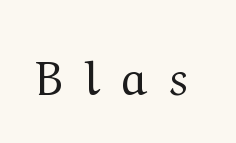
{"serif": "yes", "italic": "no", "bold": "no", "weight": "regular", "width": "normal", "stroke_contrast": "medium", "x_height": "medium", "monospaced": "no", "underline": "no", "letter_spacing": "wide", "letter_spacing_em": 0.48, "glyph_px": 48}
